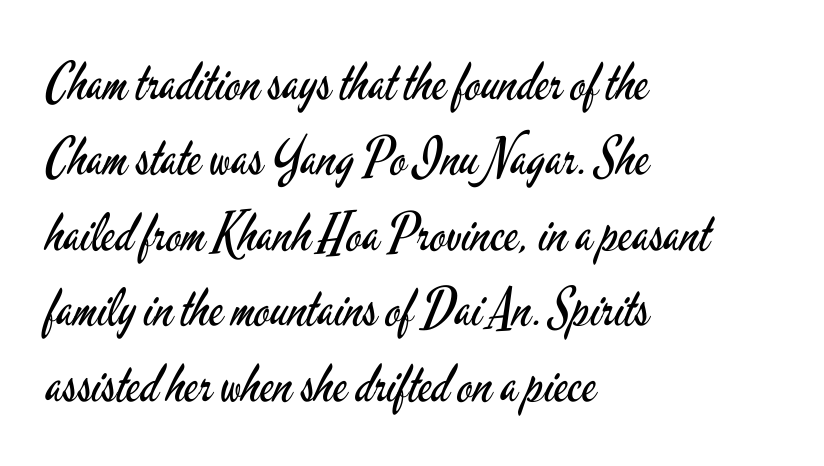
Q: Is the text bold? A: No.
Q: Is the text italic (slanted)? A: Yes.
Q: Is the typeface a serif or a sans-serif typeface? A: Sans-serif.
Q: Is the text underlined? A: No.
Q: How is the paragraph aligned? A: Left-aligned.
Q: Is the spacing between letters normal or unusually wide? A: Normal.
Q: Is the spacing between lines tight, normal or loose? A: Normal.
Q: Width (condensed, normal, or wide)? A: Condensed.
Q: Stroke contrast? A: Low.
Q: x-height? A: Small.
Q: Monospaced? A: No.
